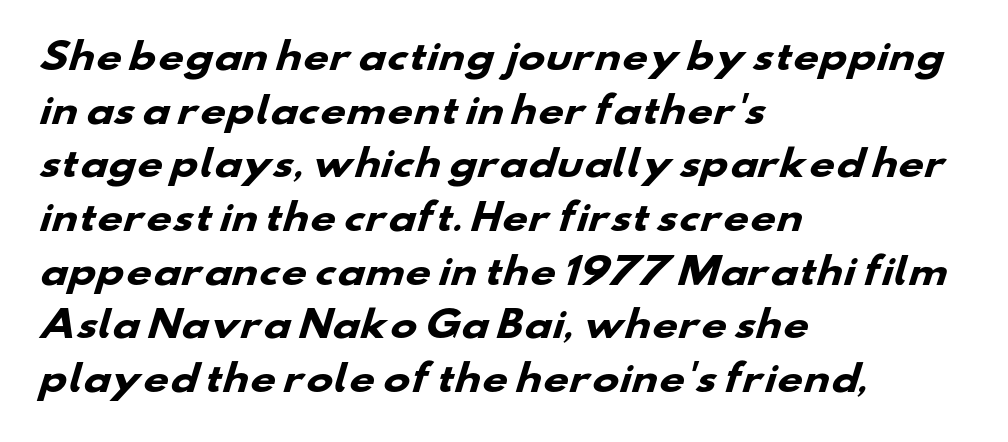
Q: Is the text bold? A: Yes.
Q: Is the typeface a serif or a sans-serif typeface? A: Sans-serif.
Q: Is the text underlined? A: No.
Q: How is the paragraph aligned? A: Left-aligned.
Q: Is the spacing between letters normal or unusually wide? A: Normal.
Q: Is the spacing between lines tight, normal or loose? A: Normal.
Q: Width (condensed, normal, or wide)? A: Wide.
Q: Stroke contrast? A: Low.
Q: x-height? A: Small.
Q: Monospaced? A: No.
